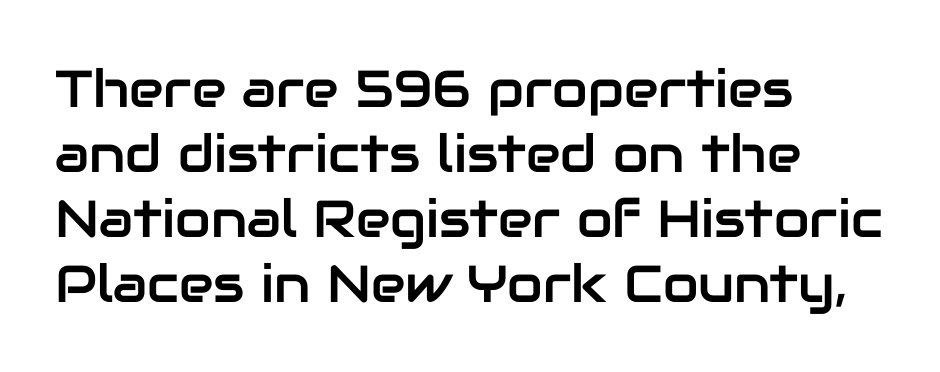
{"serif": "no", "italic": "no", "width": "normal", "stroke_contrast": "low", "x_height": "medium", "monospaced": "no", "underline": "no", "align": "left", "line_spacing": "normal", "line_spacing_ratio": 1.25, "letter_spacing": "normal", "letter_spacing_em": 0.0, "glyph_px": 52}
